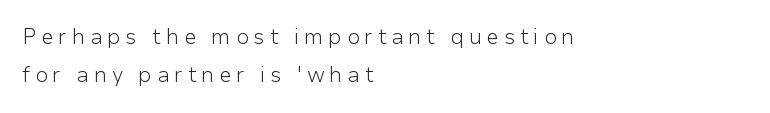
Stems and bowls with no extra thickness — not bold. Every stem runs plumb, perpendicular to the baseline. Each line starts at the same left margin while the right side varies. No word sits above an underline.
